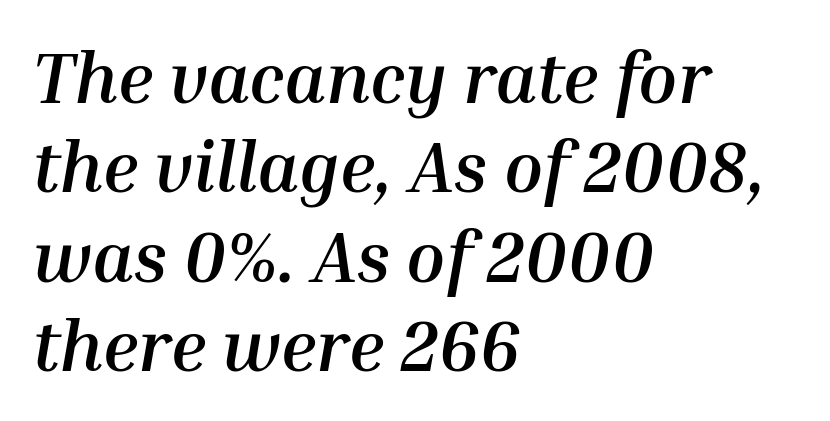
The face used here has the dense, thick strokes of a bold. Rows of type keep a routine distance in the vertical direction. Do the characters align in a grid? No, the font is proportional. The typography opts for an oblique posture over an upright one.
